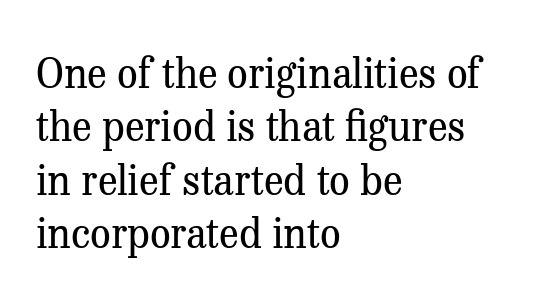
The image shows 41 px regular-weight serif type, upright; set left-aligned, normal line spacing (1.3x), normal letter spacing, not underlined; medium stroke contrast and a medium x-height.
